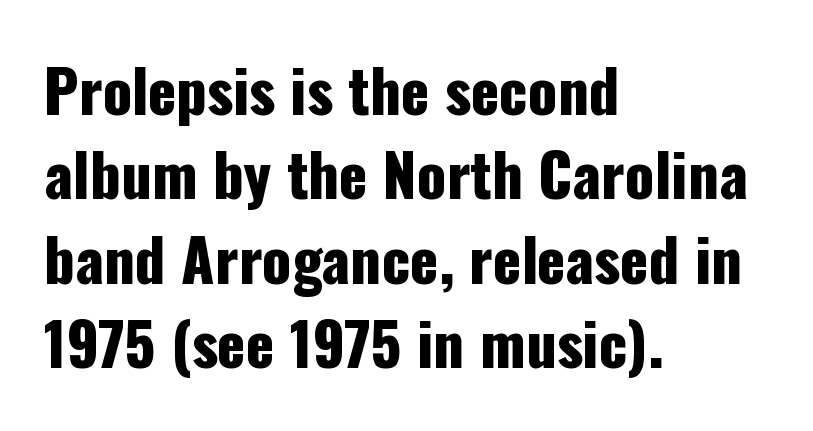
{"serif": "no", "italic": "no", "width": "condensed", "stroke_contrast": "low", "x_height": "medium", "monospaced": "no", "underline": "no", "align": "left", "line_spacing": "normal", "line_spacing_ratio": 1.43, "letter_spacing": "normal", "letter_spacing_em": 0.0, "glyph_px": 59}
